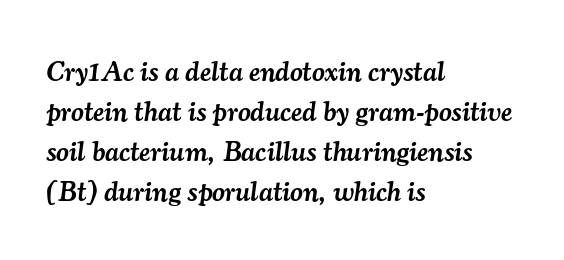
The image shows 28 px semibold serif type, italic (leaning right); set left-aligned, normal line spacing (1.43x), normal letter spacing, not underlined; medium stroke contrast and a small x-height.
